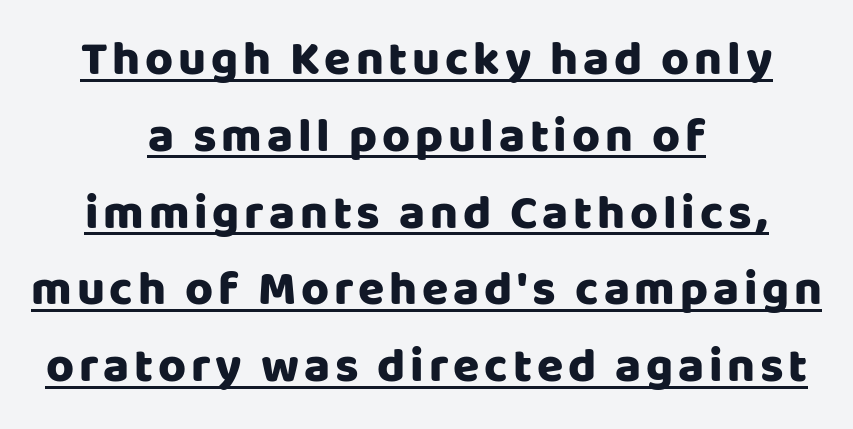
The image shows 48 px heavy sans-serif type, upright; set centered, normal line spacing (1.6x), underlined; low stroke contrast and a large x-height.
